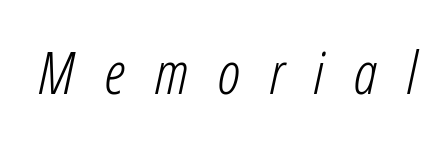
Q: Is the text bold? A: No.
Q: Is the text italic (slanted)? A: Yes, it leans right by about 12 degrees.
Q: Is the text underlined? A: No.
Q: Is the spacing between letters normal or unusually wide? A: Unusually wide.
Q: Width (condensed, normal, or wide)? A: Condensed.
Q: Stroke contrast? A: Low.
Q: x-height? A: Medium.
Q: Monospaced? A: No.
